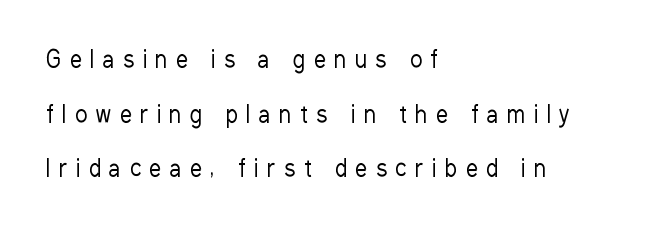
The image shows 23 px text type, upright; set left-aligned, loose line spacing (2.38x), unusually wide letter spacing (+0.39 em), not underlined.
